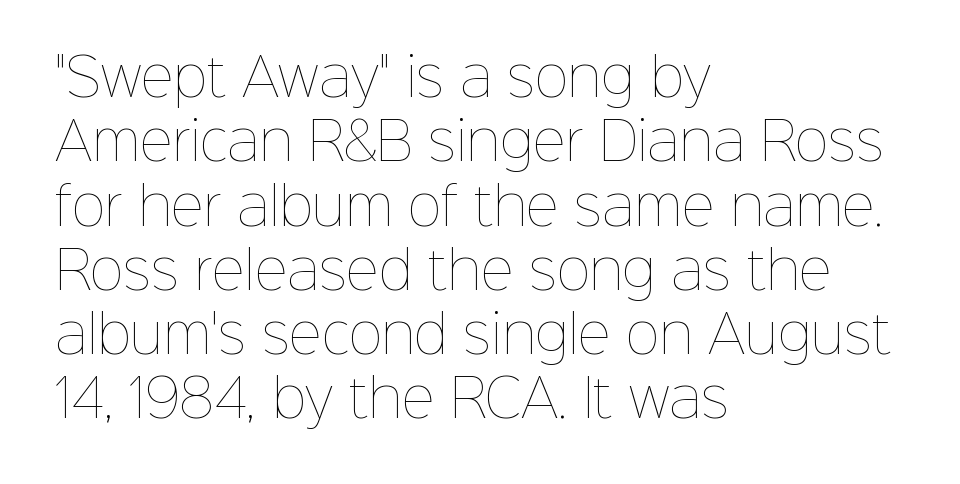
Q: Is the text bold? A: No.
Q: Is the text italic (slanted)? A: No, it is upright.
Q: Is the text underlined? A: No.
Q: How is the paragraph aligned? A: Left-aligned.
Q: Is the spacing between letters normal or unusually wide? A: Normal.
Q: Is the spacing between lines tight, normal or loose? A: Normal.
Q: Width (condensed, normal, or wide)? A: Normal.
Q: Stroke contrast? A: Low.
Q: x-height? A: Medium.
Q: Monospaced? A: No.
